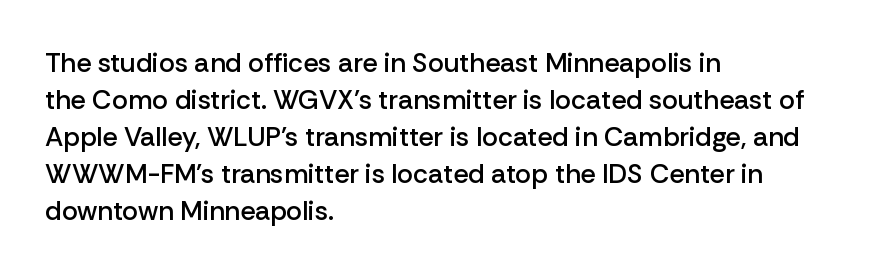
{"italic": "no", "bold": "semi", "underline": "no", "align": "left", "line_spacing": "normal", "line_spacing_ratio": 1.37, "letter_spacing": "normal", "letter_spacing_em": 0.0, "glyph_px": 27}
